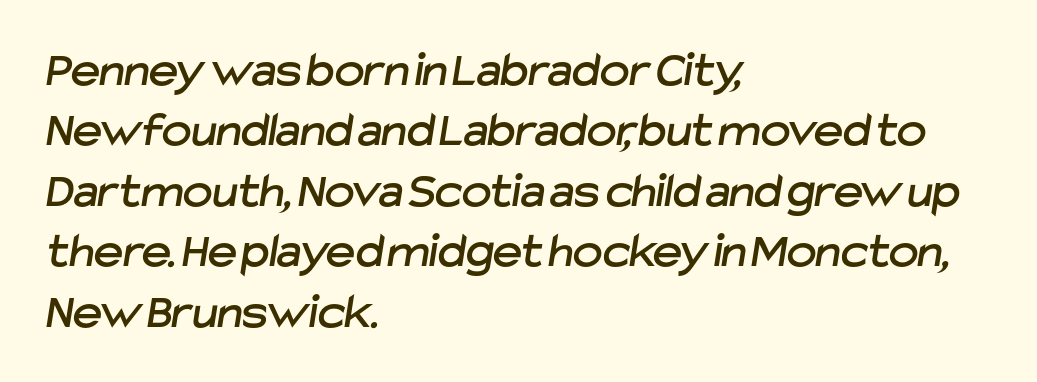
Nobody drew a line under any word here. Is this a fixed-width face? No — the glyphs have proportional, varying widths. There is no visible air inserted between adjacent glyphs. Each line starts at the same left margin while the right side varies.
